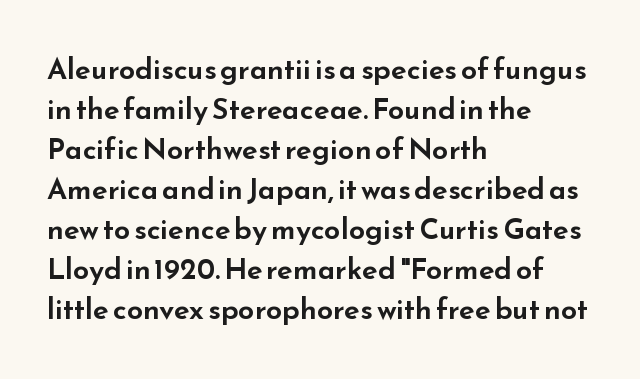
The image shows 29 px wide sans-serif type, upright; set left-aligned, normal line spacing (1.38x), normal letter spacing, not underlined; low stroke contrast and a small x-height.
